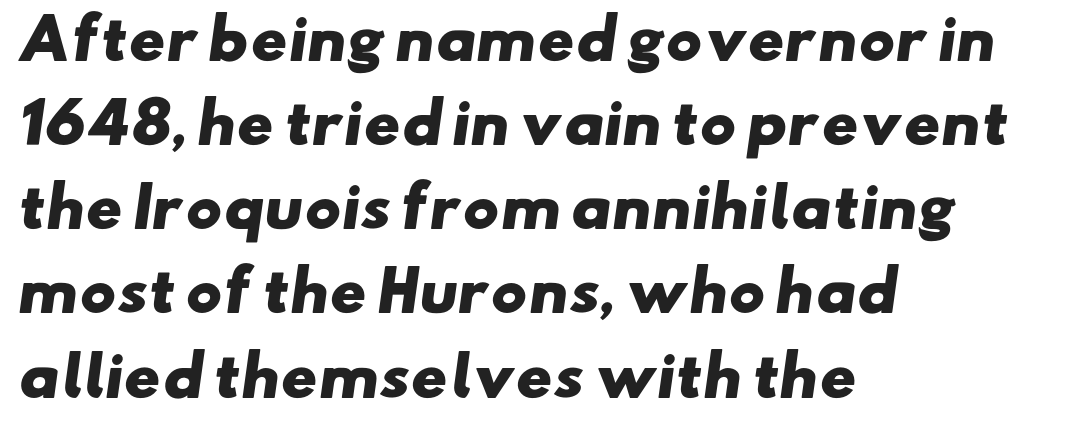
{"serif": "no", "bold": "yes", "weight": "heavy", "width": "wide", "stroke_contrast": "low", "x_height": "small", "monospaced": "no", "underline": "no", "align": "left", "line_spacing": "normal", "line_spacing_ratio": 1.53, "letter_spacing": "normal", "letter_spacing_em": 0.0, "glyph_px": 55}
